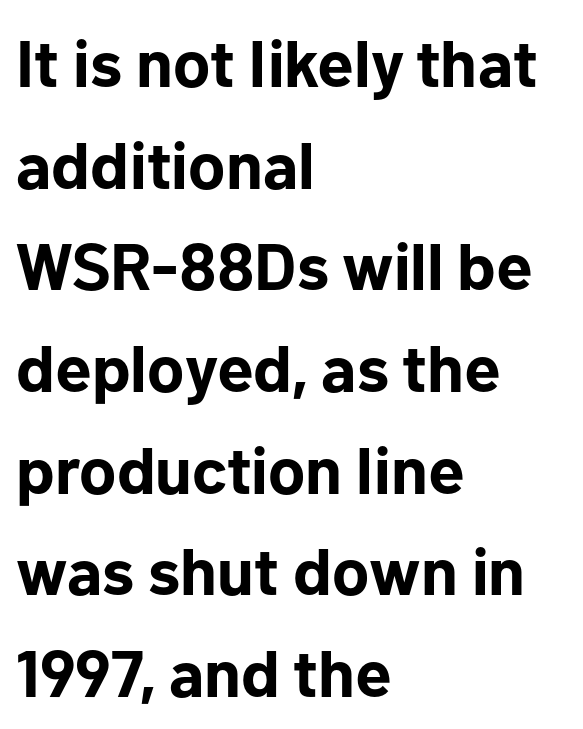
The axis of the letterforms is exactly vertical. These words are printed bold, with thick strokes throughout. Letterform terminals end flat and unadorned throughout the passage. How are the letters spaced? Ordinarily, with no added tracking.
